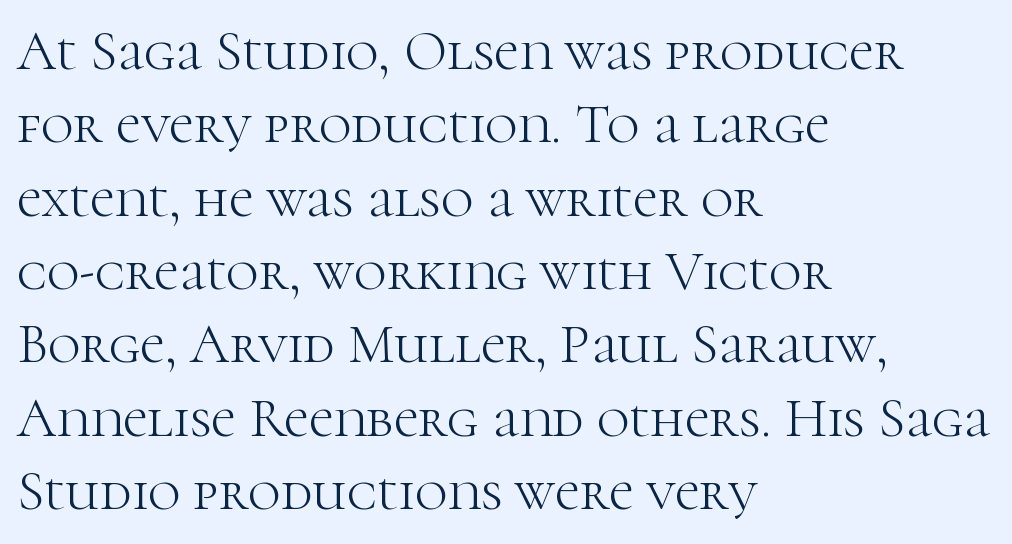
Looks like regular typesetting: each glyph gets only the width it needs. Summary of vertical rhythm: regular, with standard interline spacing. Serifs: yes, visible at the terminals of the letterforms. Compared with a centered layout, this one pins lines to the left instead. Letter spacing: default.
